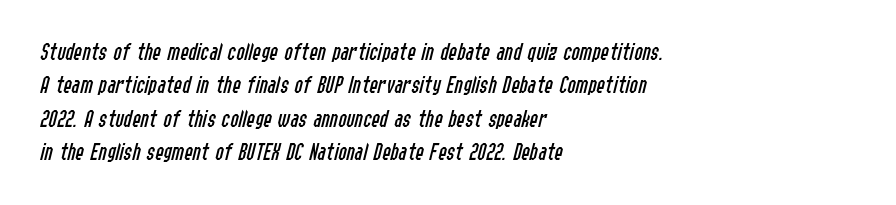
{"italic": "yes", "lean": "right", "slant_degrees": 14, "bold": "no", "underline": "no", "align": "left", "line_spacing": "normal", "line_spacing_ratio": 1.34, "letter_spacing": "normal", "letter_spacing_em": 0.0, "glyph_px": 25}
